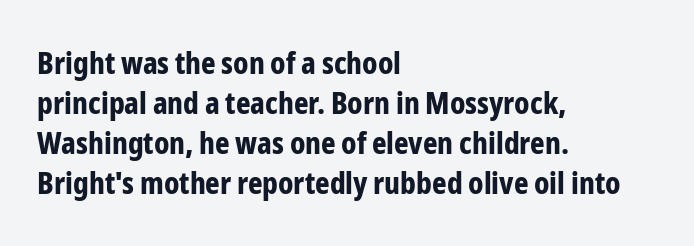
The image shows 31 px bold, condensed sans-serif type, upright; set left-aligned, normal line spacing (1.29x), normal letter spacing, not underlined; low stroke contrast and a medium x-height.
